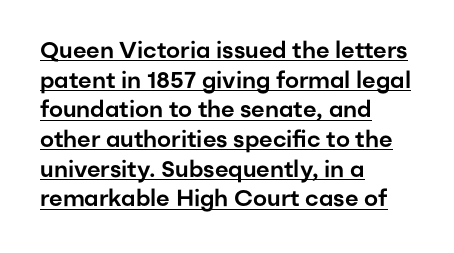
Q: Is the text italic (slanted)? A: No, it is upright.
Q: Is the text underlined? A: Yes.
Q: How is the paragraph aligned? A: Left-aligned.
Q: Is the spacing between letters normal or unusually wide? A: Normal.
Q: Is the spacing between lines tight, normal or loose? A: Normal.
